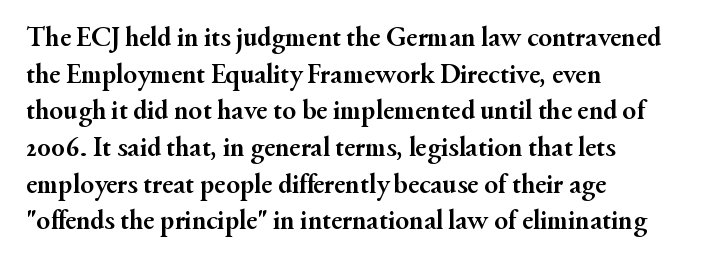
Q: Is the text bold? A: Yes.
Q: Is the text italic (slanted)? A: No, it is upright.
Q: Is the typeface a serif or a sans-serif typeface? A: Serif.
Q: Is the text underlined? A: No.
Q: How is the paragraph aligned? A: Left-aligned.
Q: Is the spacing between letters normal or unusually wide? A: Normal.
Q: Is the spacing between lines tight, normal or loose? A: Normal.
Q: Width (condensed, normal, or wide)? A: Normal.
Q: Stroke contrast? A: Medium.
Q: x-height? A: Small.
Q: Monospaced? A: No.
